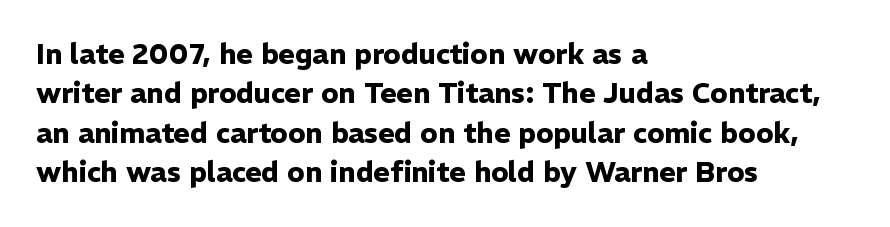
Q: Is the text bold? A: Yes.
Q: Is the text italic (slanted)? A: No, it is upright.
Q: Is the typeface a serif or a sans-serif typeface? A: Sans-serif.
Q: Is the text underlined? A: No.
Q: How is the paragraph aligned? A: Left-aligned.
Q: Is the spacing between letters normal or unusually wide? A: Normal.
Q: Is the spacing between lines tight, normal or loose? A: Normal.
Q: Width (condensed, normal, or wide)? A: Normal.
Q: Stroke contrast? A: Low.
Q: x-height? A: Medium.
Q: Monospaced? A: No.
